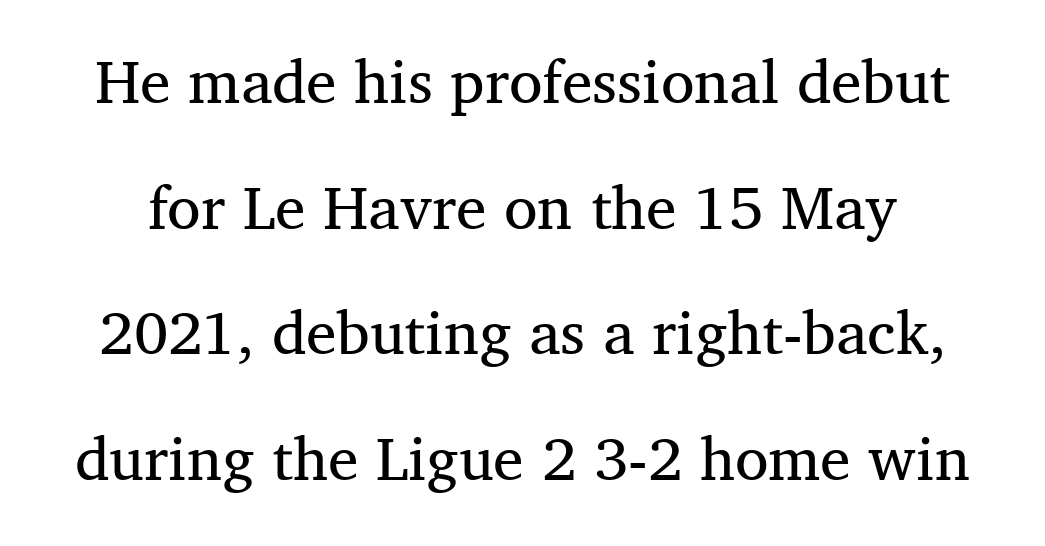
Beneath every word, the page is bare. The strokes are not fattened; the text isn't bold. Posture: upright roman. Quick note: interline space is abundant. Character widths vary here, with narrow letters taking less room than wide ones. A typesetter would label this face a serif.
